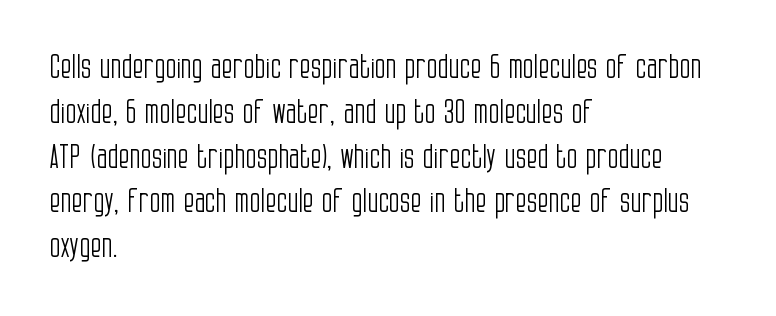
{"serif": "no", "italic": "no", "bold": "no", "weight": "light", "width": "condensed", "stroke_contrast": "low", "x_height": "large", "monospaced": "no", "underline": "no", "align": "left", "line_spacing": "normal", "line_spacing_ratio": 1.4, "letter_spacing": "normal", "letter_spacing_em": 0.0, "glyph_px": 32}
